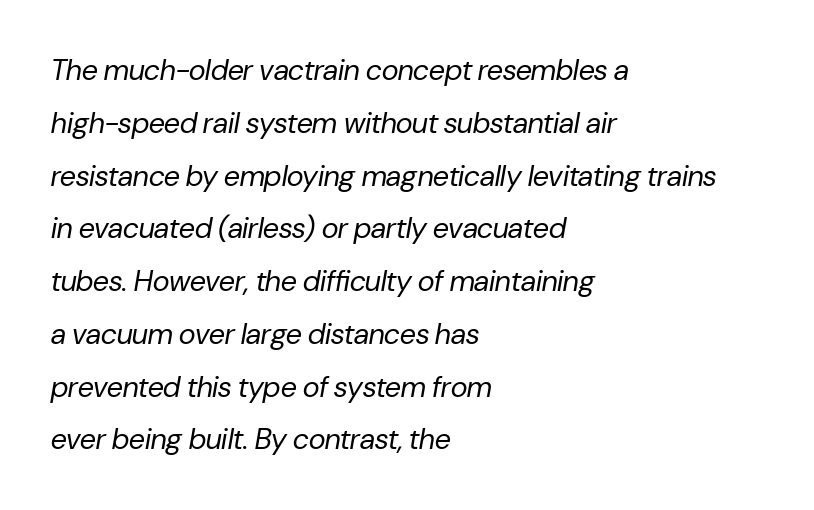
Q: Is the text bold? A: No.
Q: Is the text italic (slanted)? A: Yes, it leans right by about 10 degrees.
Q: Is the text underlined? A: No.
Q: How is the paragraph aligned? A: Left-aligned.
Q: Is the spacing between letters normal or unusually wide? A: Normal.
Q: Width (condensed, normal, or wide)? A: Normal.
Q: Stroke contrast? A: Low.
Q: x-height? A: Medium.
Q: Monospaced? A: No.
